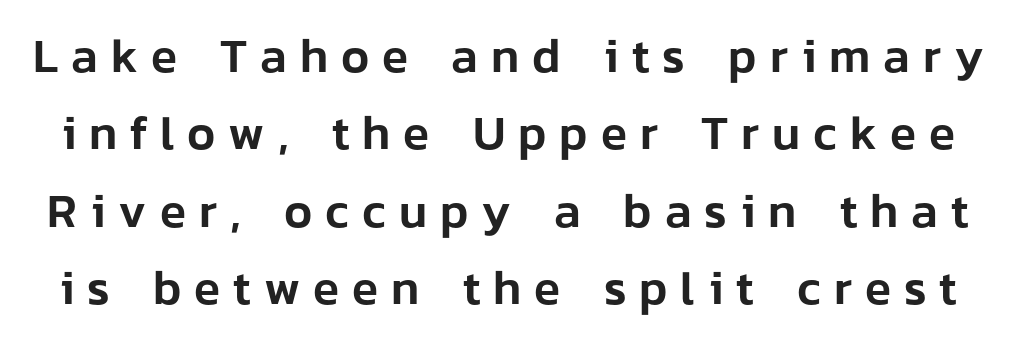
The rendering uses natural spacing where letterforms have individual widths. Typographically, this falls in the sans-serif category. Compared with typical paragraphs, the rows here are spaced about the same. The zone under the glyphs is completely vacant.
